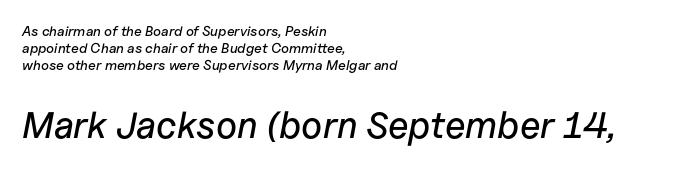
The image shows 37 px text type, italic (leaning right); set left-aligned, line spacing 1.21x, normal letter spacing, not underlined; the second (bottom) block is 2.64x larger; low stroke contrast and a medium x-height.
